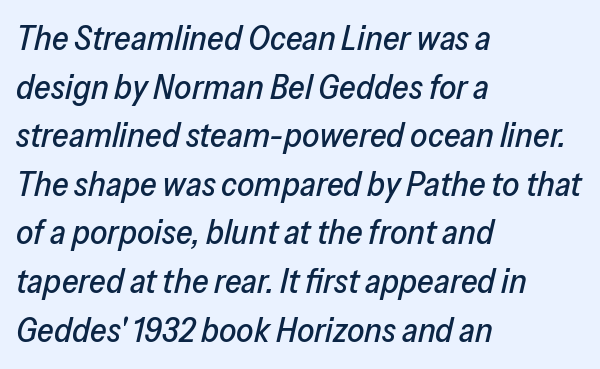
The image shows 34 px text type, italic (leaning right); set left-aligned, normal line spacing (1.43x), normal letter spacing, not underlined; low stroke contrast and a medium x-height.
